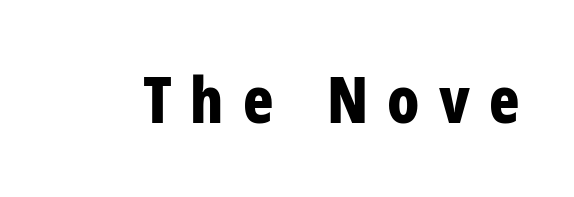
Q: Is the text bold? A: Yes.
Q: Is the text italic (slanted)? A: No, it is upright.
Q: Is the typeface a serif or a sans-serif typeface? A: Sans-serif.
Q: Is the text underlined? A: No.
Q: Is the spacing between letters normal or unusually wide? A: Unusually wide.
Q: Width (condensed, normal, or wide)? A: Condensed.
Q: Stroke contrast? A: Low.
Q: x-height? A: Medium.
Q: Monospaced? A: No.
